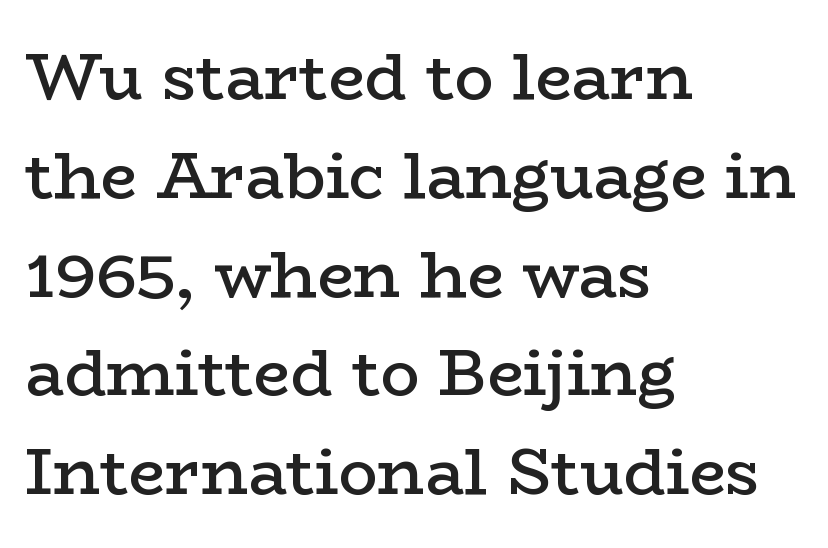
When letters stand straight like this, we call the style roman or upright. This block has exactly the height ordinary leading produces. Where is the straight margin? On the left. The sample has been set in demibold, a notch under bold. The letters advance in unequal steps, a hallmark of proportional type.
